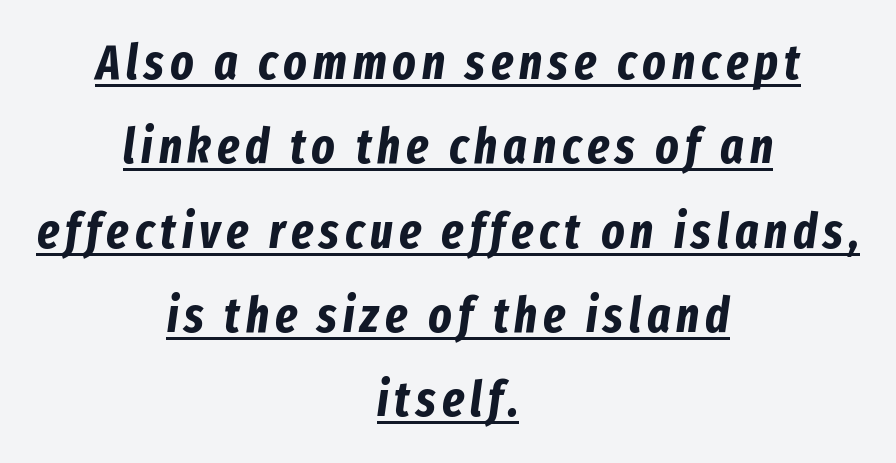
The image shows 49 px bold, condensed type, italic (leaning right); set centered, line spacing 1.72x, underlined; low stroke contrast and a medium x-height.
